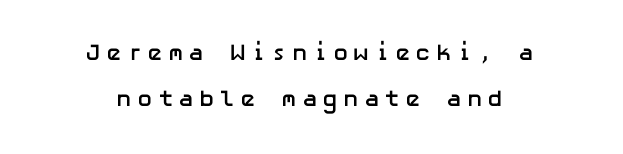
{"italic": "no", "bold": "yes", "underline": "no", "align": "center", "line_spacing": "loose", "line_spacing_ratio": 1.98, "letter_spacing": "wide", "letter_spacing_em": 0.23, "glyph_px": 23}
